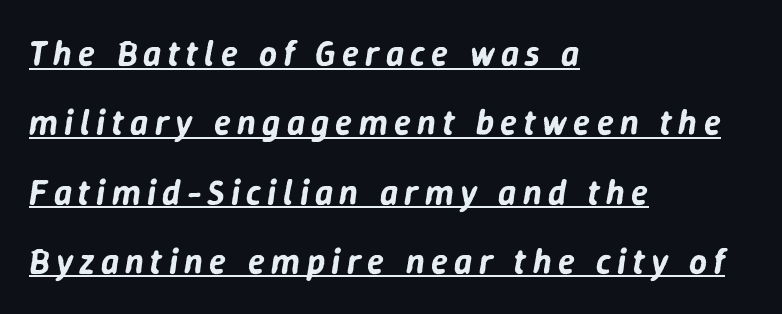
Q: Is the text italic (slanted)? A: Yes, it leans right by about 9 degrees.
Q: Is the text underlined? A: Yes.
Q: How is the paragraph aligned? A: Left-aligned.
Q: Is the spacing between lines tight, normal or loose? A: Loose.
Q: Width (condensed, normal, or wide)? A: Normal.
Q: Stroke contrast? A: Low.
Q: x-height? A: Medium.
Q: Monospaced? A: No.
